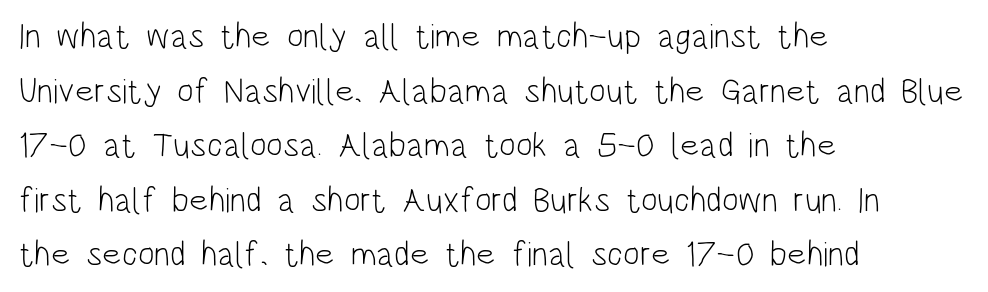
The image shows 35 px light, condensed sans-serif type, upright; set left-aligned, normal line spacing (1.56x), normal letter spacing, not underlined; low stroke contrast and a large x-height.
